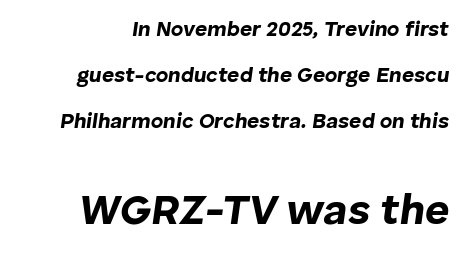
The more generous point size was reserved for the lower chunk. Look at the stroke-to-counter ratio: heavy, a bold. The passage shown has conventional tracking throughout. Do the characters align in a grid? No, the font is proportional.
